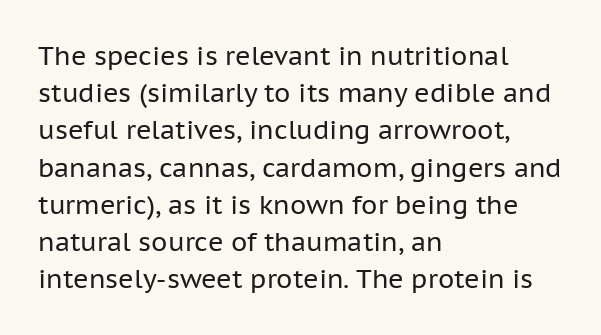
The image shows 26 px text type, upright; set left-aligned, normal line spacing (1.43x), normal letter spacing, not underlined.
